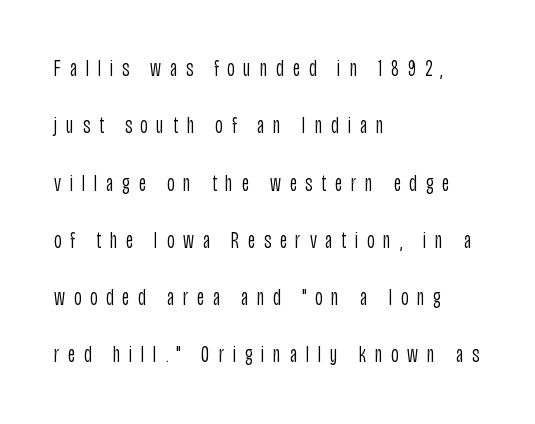
No heavy texture on the line: the type isn't bold. Notice how the passage keeps a crisp vertical edge on the left only. The strip under each line holds only bare page. Rows of type keep a wide berth in the vertical direction. These lines were composed using upright roman letters. What stands out about the letter spacing? Its width — letters are far apart.
